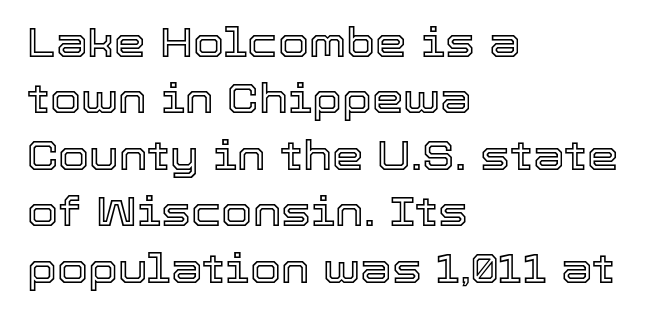
Q: Is the text italic (slanted)? A: No, it is upright.
Q: Is the text underlined? A: No.
Q: How is the paragraph aligned? A: Left-aligned.
Q: Is the spacing between letters normal or unusually wide? A: Normal.
Q: Is the spacing between lines tight, normal or loose? A: Normal.
Q: Width (condensed, normal, or wide)? A: Normal.
Q: x-height? A: Medium.
Q: Monospaced? A: No.
